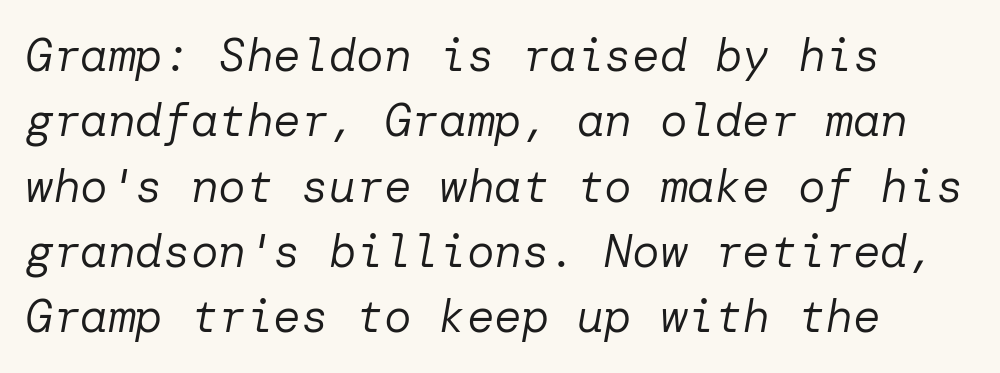
{"italic": "yes", "lean": "right", "slant_degrees": 10, "bold": "no", "weight": "regular", "width": "normal", "stroke_contrast": "low", "x_height": "medium", "underline": "no", "line_spacing": "normal", "line_spacing_ratio": 1.42, "letter_spacing": "normal", "letter_spacing_em": 0.0, "glyph_px": 46}
